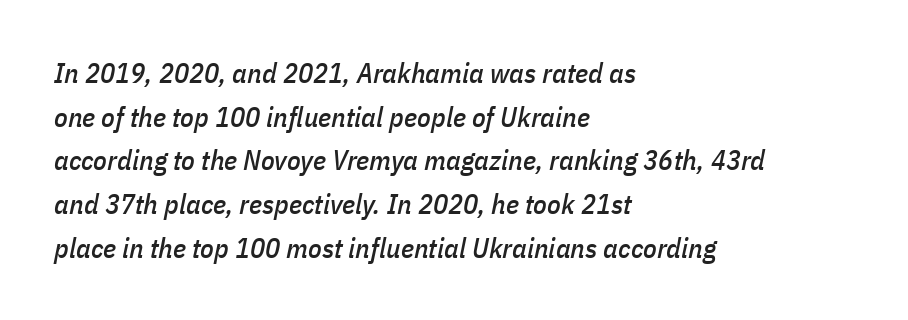
Q: Is the text italic (slanted)? A: Yes, it leans right by about 11 degrees.
Q: Is the text underlined? A: No.
Q: How is the paragraph aligned? A: Left-aligned.
Q: Is the spacing between letters normal or unusually wide? A: Normal.
Q: Is the spacing between lines tight, normal or loose? A: Normal.
Q: Width (condensed, normal, or wide)? A: Condensed.
Q: Stroke contrast? A: Low.
Q: x-height? A: Medium.
Q: Monospaced? A: No.
